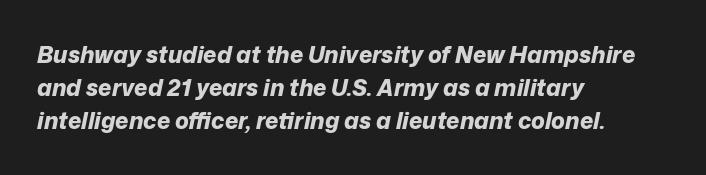
Q: Is the text bold? A: Yes.
Q: Is the text italic (slanted)? A: Yes, it leans right by about 12 degrees.
Q: Is the text underlined? A: No.
Q: How is the paragraph aligned? A: Left-aligned.
Q: Is the spacing between letters normal or unusually wide? A: Normal.
Q: Is the spacing between lines tight, normal or loose? A: Normal.
